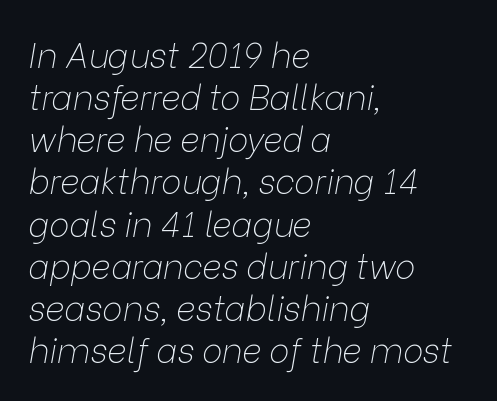
Nobody touched the tracking dial on this one. The face looks like a standard text weight, possibly lighter. The gap between lines stays unmarked. Horizontally, the lines are justified to the leading edge only. Yep, that's italic — everything's leaning. This sample has the flowing, uneven cadence of proportional lettering.
